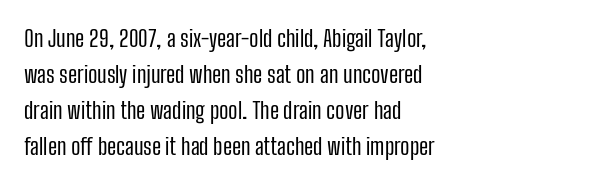
Q: Is the text bold? A: No.
Q: Is the text italic (slanted)? A: No, it is upright.
Q: Is the text underlined? A: No.
Q: How is the paragraph aligned? A: Left-aligned.
Q: Is the spacing between letters normal or unusually wide? A: Normal.
Q: Is the spacing between lines tight, normal or loose? A: Normal.
